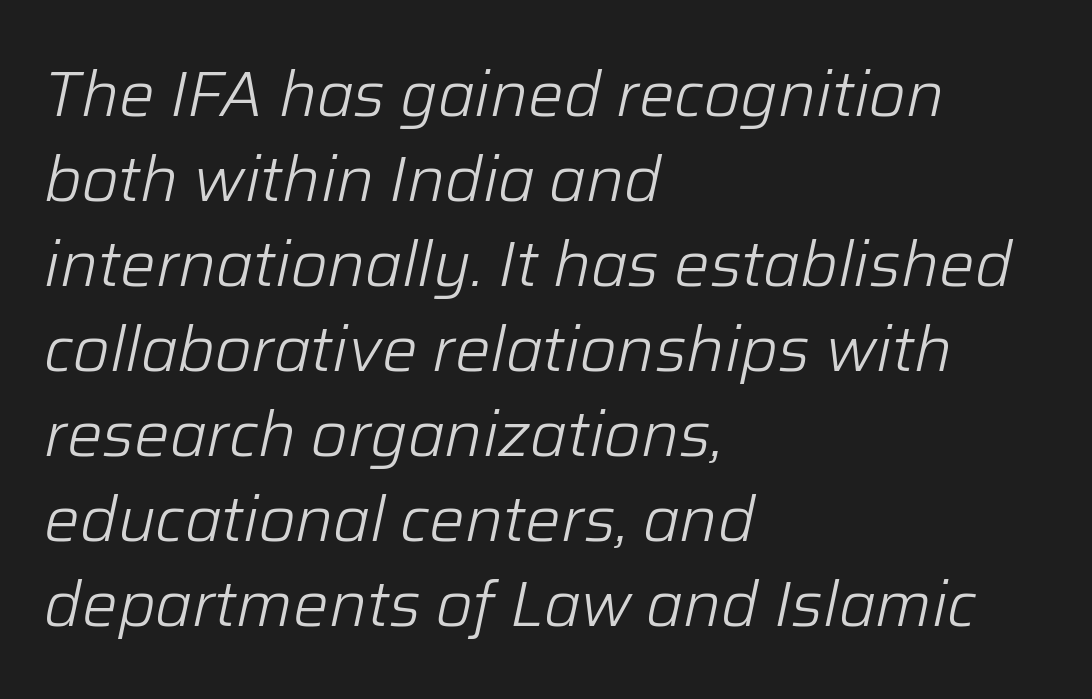
Looking at the ascenders, they clearly lean. Stroke mass is kept to a normal reading level or below. Line beginnings align vertically; line endings do not. Is there much room between lines? A standard amount, neither cramped nor airy. The area under the type is left untouched. Spacing verdict: proportional, widths tailored to each character.
